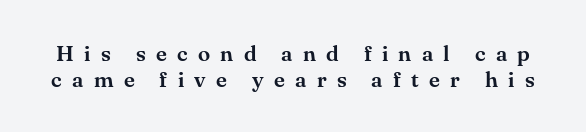
{"italic": "no", "underline": "no", "line_spacing_ratio": 1.17, "letter_spacing": "wide", "letter_spacing_em": 0.47, "glyph_px": 22}
